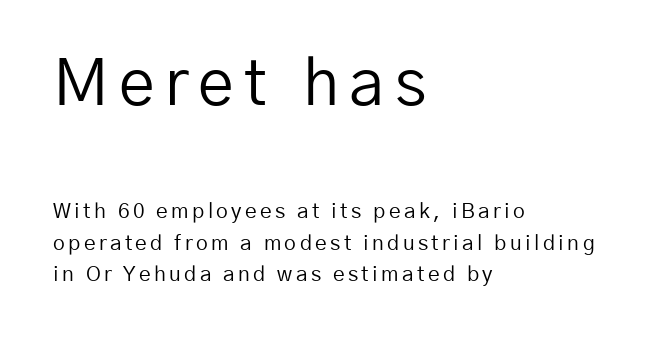
Q: Is the text bold? A: No.
Q: Is the text italic (slanted)? A: No, it is upright.
Q: Is the typeface a serif or a sans-serif typeface? A: Sans-serif.
Q: Is the text underlined? A: No.
Q: How is the paragraph aligned? A: Left-aligned.
Q: Is the spacing between lines tight, normal or loose? A: Normal.
Q: Which block of text is set in a larger size, the first (top) or the second (bottom)? A: The first (top) one.
Q: Width (condensed, normal, or wide)? A: Normal.
Q: Stroke contrast? A: Low.
Q: x-height? A: Medium.
Q: Monospaced? A: No.
